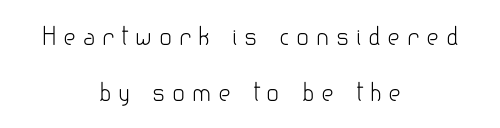
{"italic": "no", "bold": "no", "underline": "no", "align": "center", "line_spacing": "loose", "line_spacing_ratio": 2.32, "letter_spacing": "wide", "letter_spacing_em": 0.28, "glyph_px": 24}
